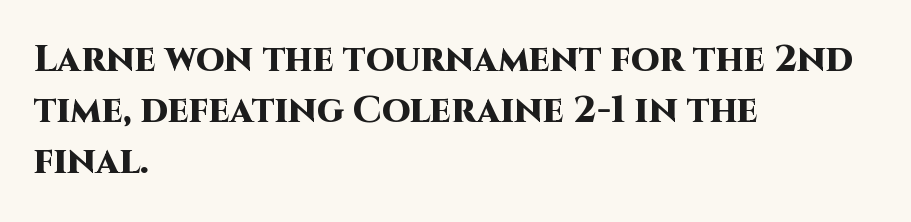
{"serif": "no", "italic": "no", "bold": "yes", "weight": "heavy", "width": "normal", "stroke_contrast": "high", "x_height": "large", "monospaced": "no", "underline": "no", "align": "left", "line_spacing": "normal", "line_spacing_ratio": 1.38, "letter_spacing": "normal", "letter_spacing_em": 0.0, "glyph_px": 37}
